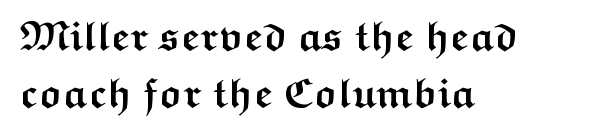
The glyphs are unaccompanied by any horizontal stroke below them. Look at the stroke-to-counter ratio: heavy, a bold. The specimen reads as upright at a glance. This rendering uses left alignment, leaving the right contour irregular. Are there feet on the stems? There aren't — it's a sans.
